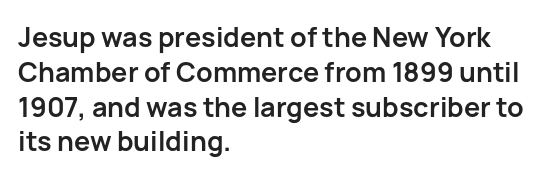
Q: Is the text bold? A: Yes.
Q: Is the text italic (slanted)? A: No, it is upright.
Q: Is the text underlined? A: No.
Q: How is the paragraph aligned? A: Left-aligned.
Q: Is the spacing between letters normal or unusually wide? A: Normal.
Q: Is the spacing between lines tight, normal or loose? A: Normal.
